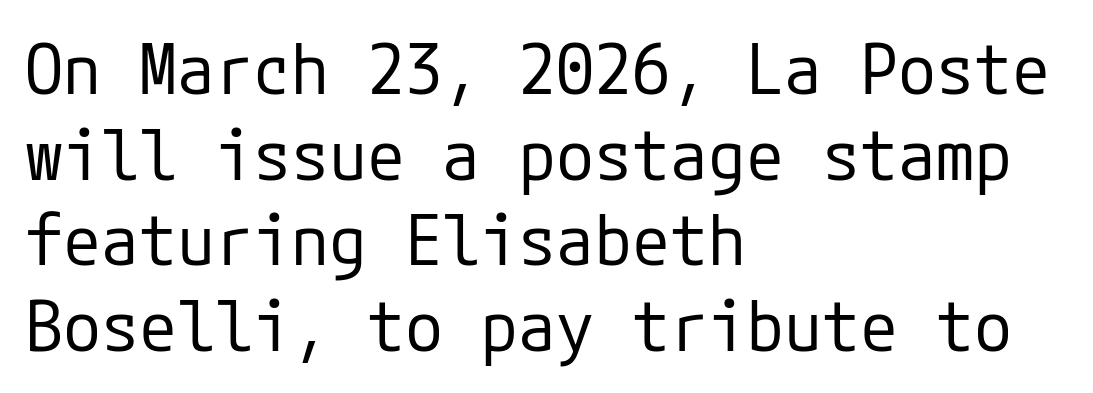
Q: Is the text bold? A: No.
Q: Is the text italic (slanted)? A: No, it is upright.
Q: Is the typeface a serif or a sans-serif typeface? A: Sans-serif.
Q: Is the text underlined? A: No.
Q: How is the paragraph aligned? A: Left-aligned.
Q: Is the spacing between letters normal or unusually wide? A: Normal.
Q: Width (condensed, normal, or wide)? A: Normal.
Q: Stroke contrast? A: Low.
Q: x-height? A: Medium.
